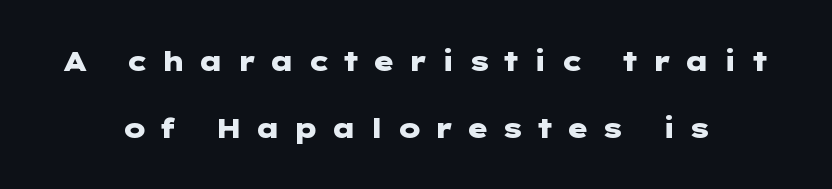
The axis of the letterforms is exactly vertical. Look at the stroke-to-counter ratio: heavy, a bold. Successive baselines arrive slowly, with a big drop between each. The tracking jumps out immediately: characters are airy and widely separated.
